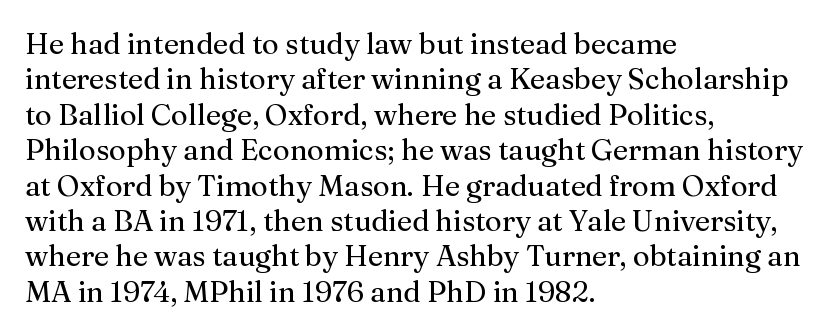
{"serif": "yes", "italic": "no", "bold": "no", "weight": "regular", "width": "normal", "stroke_contrast": "medium", "x_height": "medium", "monospaced": "no", "underline": "no", "align": "left", "line_spacing_ratio": 1.22, "letter_spacing": "normal", "letter_spacing_em": 0.0, "glyph_px": 29}
